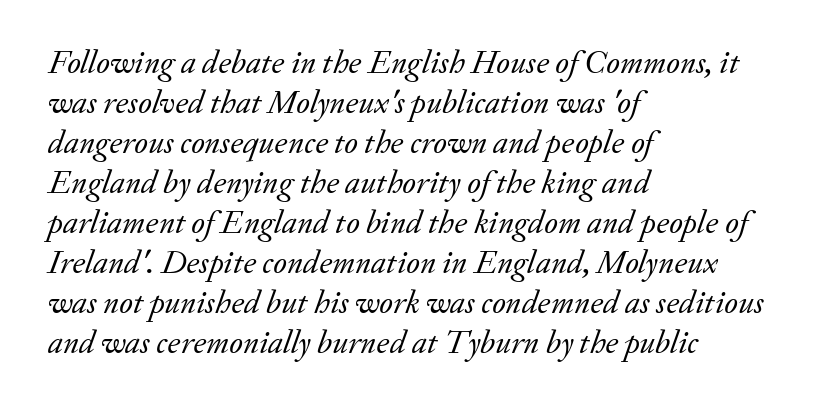
Q: Is the text bold? A: No.
Q: Is the text italic (slanted)? A: Yes, it leans right by about 20 degrees.
Q: Is the typeface a serif or a sans-serif typeface? A: Serif.
Q: Is the text underlined? A: No.
Q: How is the paragraph aligned? A: Left-aligned.
Q: Is the spacing between letters normal or unusually wide? A: Normal.
Q: Width (condensed, normal, or wide)? A: Normal.
Q: Stroke contrast? A: Low.
Q: x-height? A: Small.
Q: Monospaced? A: No.
